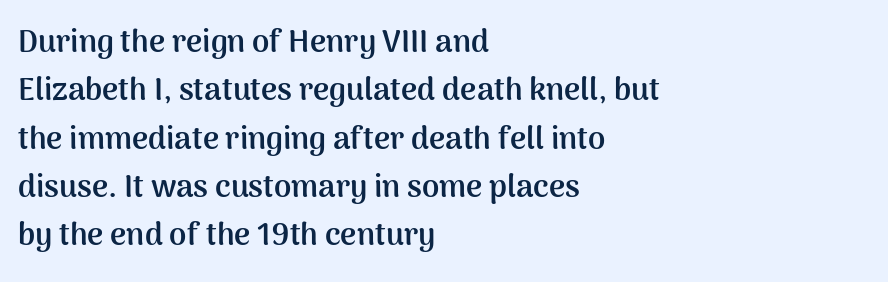
{"serif": "no", "italic": "no", "bold": "yes", "weight": "semibold", "width": "normal", "stroke_contrast": "medium", "x_height": "medium", "monospaced": "no", "underline": "no", "align": "left", "line_spacing": "normal", "line_spacing_ratio": 1.56, "letter_spacing": "normal", "letter_spacing_em": 0.0, "glyph_px": 31}
